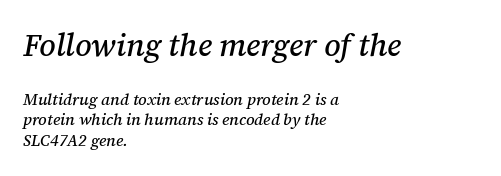
Q: Is the text italic (slanted)? A: Yes, it leans right by about 12 degrees.
Q: Is the typeface a serif or a sans-serif typeface? A: Serif.
Q: Is the text underlined? A: No.
Q: How is the paragraph aligned? A: Left-aligned.
Q: Is the spacing between letters normal or unusually wide? A: Normal.
Q: Is the spacing between lines tight, normal or loose? A: Normal.
Q: Which block of text is set in a larger size, the first (top) or the second (bottom)? A: The first (top) one.
Q: Width (condensed, normal, or wide)? A: Normal.
Q: Stroke contrast? A: Medium.
Q: x-height? A: Medium.
Q: Monospaced? A: No.
